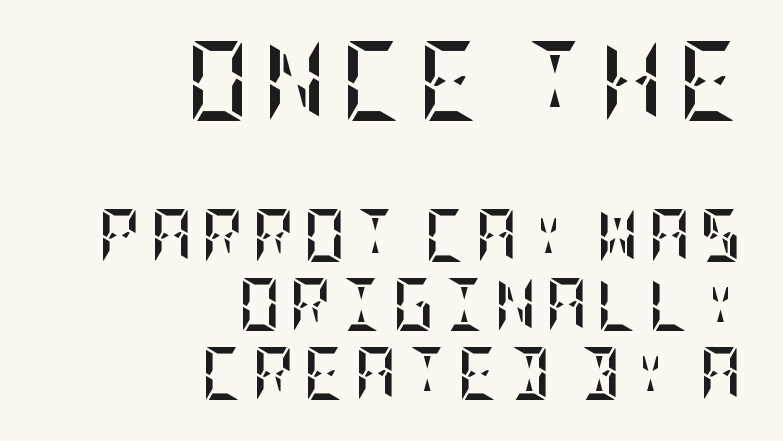
The image shows 80 px semibold, condensed type, upright; set right-aligned, normal line spacing (1.3x), not underlined; the first (top) block is 1.51x larger; low stroke contrast and a large x-height.
